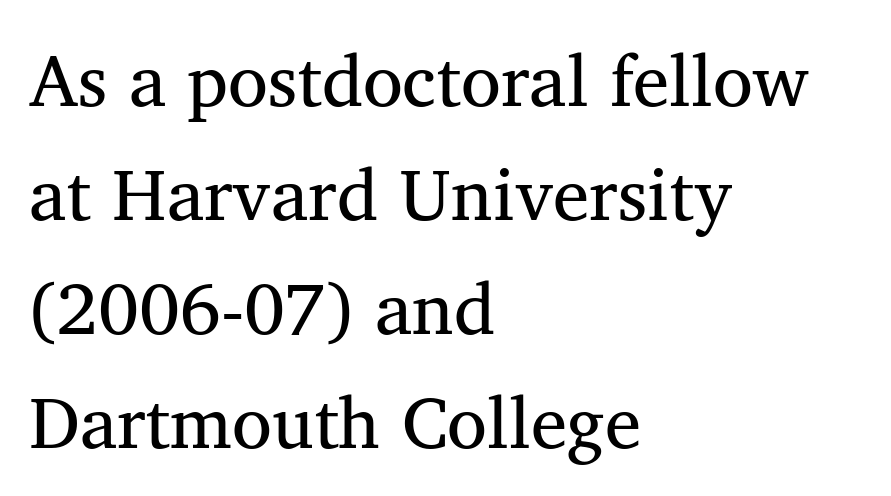
A typesetter would mark this as roman, not italic. Looks like regular typesetting: each glyph gets only the width it needs. Letters rest on an invisible, unmarked baseline. Little horizontal feet cap the strokes, marking this as serif type. Students, observe: this is what conventionally led text looks like. The text block is weighted toward the left margin, trailing off unevenly rightward.
